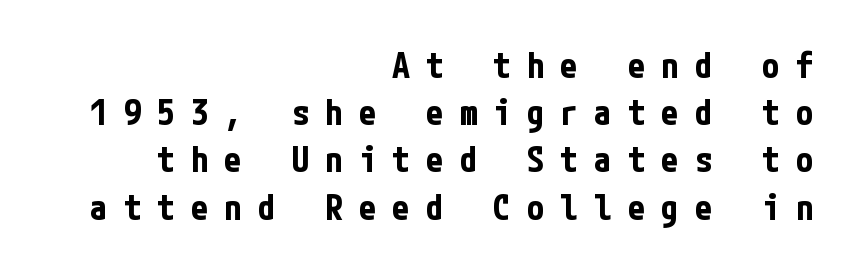
{"serif": "no", "italic": "no", "bold": "yes", "weight": "bold", "width": "condensed", "stroke_contrast": "low", "x_height": "medium", "underline": "no", "align": "right", "line_spacing": "normal", "line_spacing_ratio": 1.35, "letter_spacing": "wide", "letter_spacing_em": 0.46, "glyph_px": 35}
